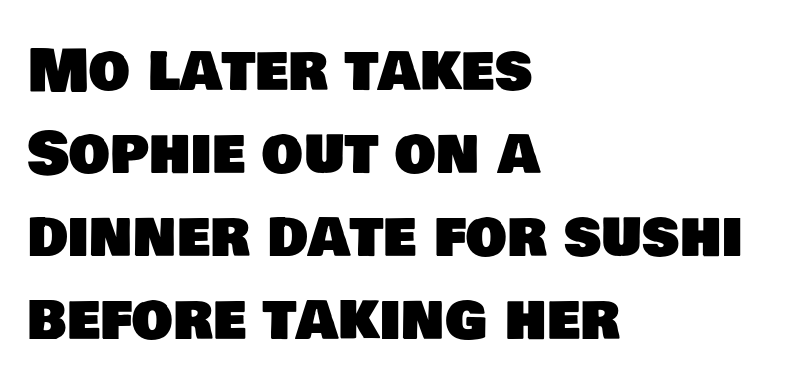
Q: Is the typeface a serif or a sans-serif typeface? A: Sans-serif.
Q: Is the text underlined? A: No.
Q: How is the paragraph aligned? A: Left-aligned.
Q: Is the spacing between letters normal or unusually wide? A: Normal.
Q: Is the spacing between lines tight, normal or loose? A: Normal.
Q: Width (condensed, normal, or wide)? A: Normal.
Q: Stroke contrast? A: Low.
Q: x-height? A: Large.
Q: Monospaced? A: No.
